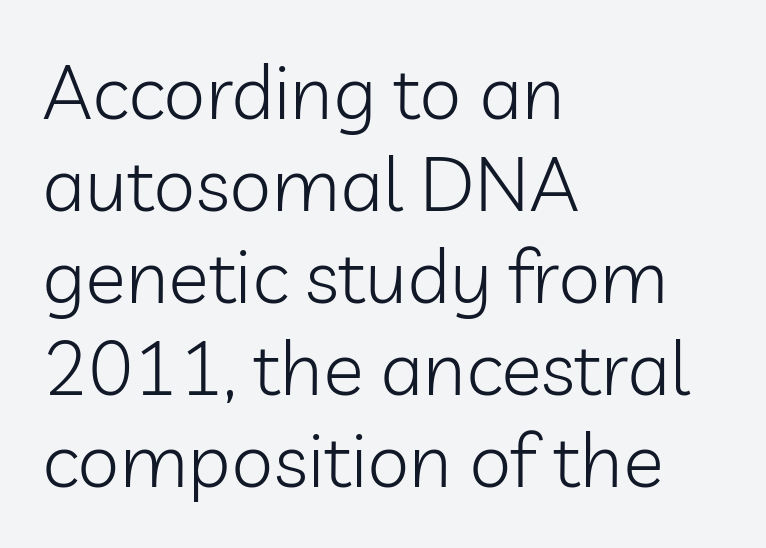
Q: Is the text bold? A: No.
Q: Is the text italic (slanted)? A: No, it is upright.
Q: Is the typeface a serif or a sans-serif typeface? A: Sans-serif.
Q: Is the text underlined? A: No.
Q: How is the paragraph aligned? A: Left-aligned.
Q: Is the spacing between letters normal or unusually wide? A: Normal.
Q: Width (condensed, normal, or wide)? A: Normal.
Q: Stroke contrast? A: Low.
Q: x-height? A: Medium.
Q: Monospaced? A: No.
